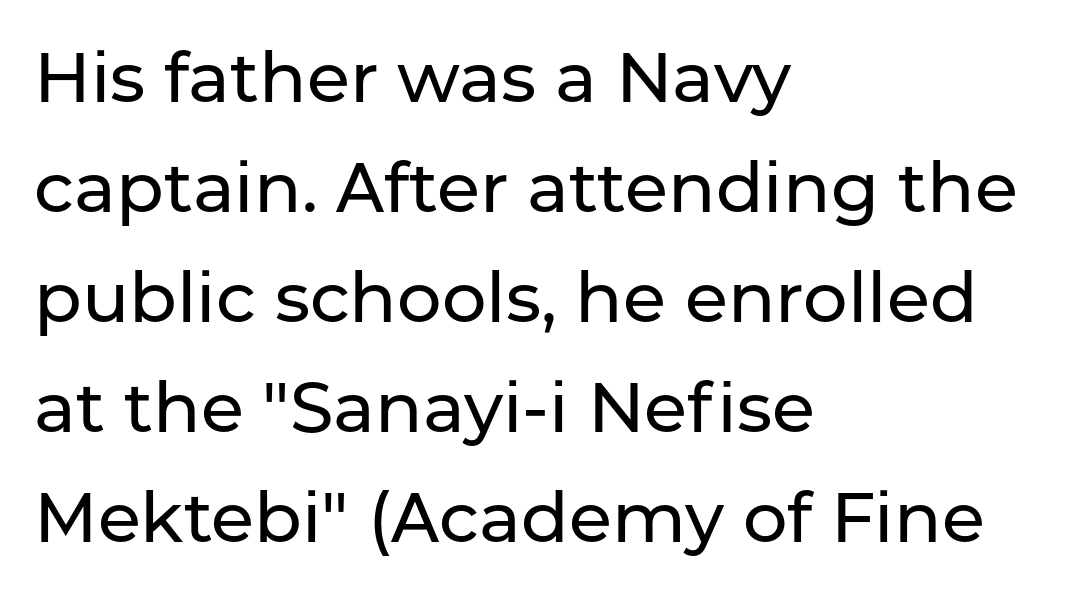
The image shows 70 px sans-serif type, upright; set left-aligned, normal line spacing (1.57x), normal letter spacing, not underlined; low stroke contrast and a medium x-height.
